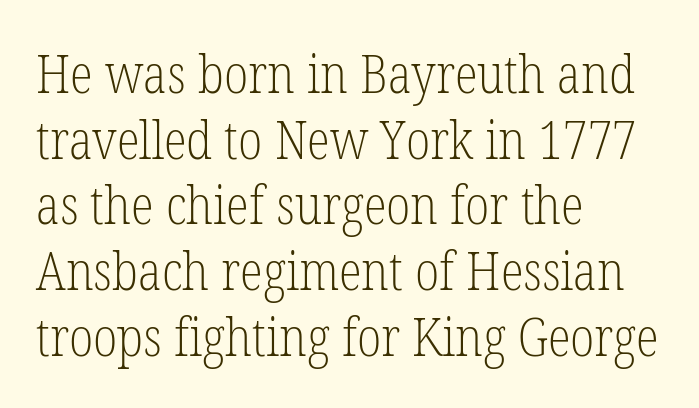
{"serif": "yes", "italic": "no", "bold": "no", "weight": "light", "width": "condensed", "stroke_contrast": "low", "x_height": "medium", "monospaced": "no", "underline": "no", "align": "left", "line_spacing_ratio": 1.24, "letter_spacing": "normal", "letter_spacing_em": 0.0, "glyph_px": 53}
